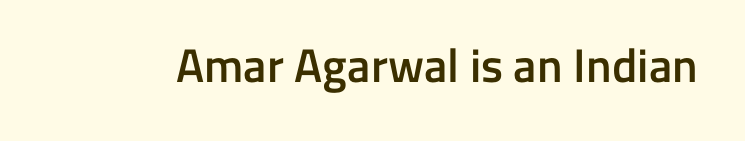
The image shows 47 px semibold sans-serif type, upright; set normal letter spacing, not underlined; low stroke contrast and a medium x-height.
